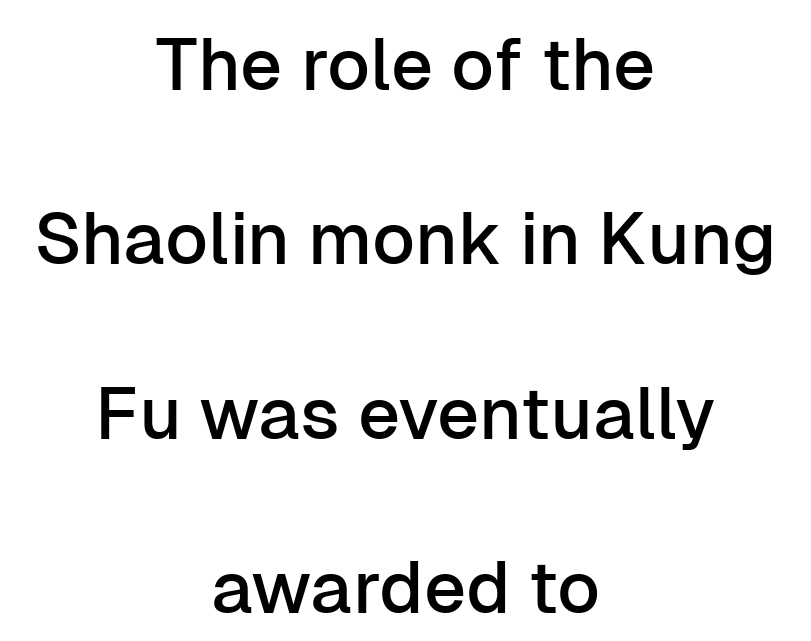
{"serif": "no", "italic": "no", "width": "normal", "stroke_contrast": "low", "x_height": "medium", "monospaced": "no", "underline": "no", "align": "center", "line_spacing": "loose", "line_spacing_ratio": 2.39, "letter_spacing": "normal", "letter_spacing_em": 0.0, "glyph_px": 73}
